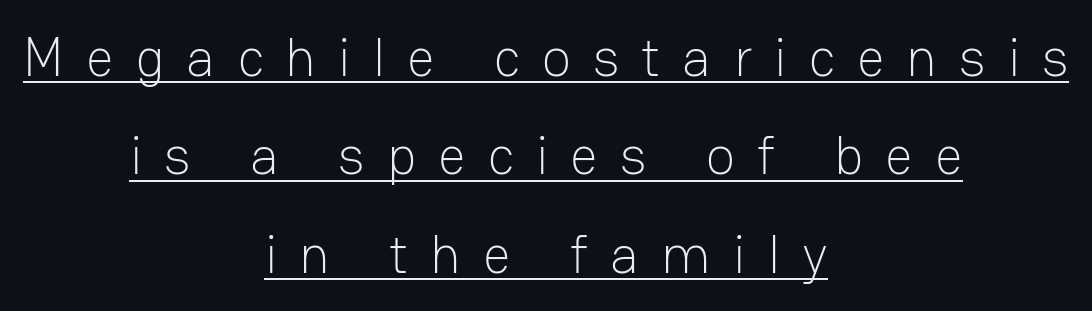
{"serif": "no", "italic": "no", "bold": "no", "weight": "light", "width": "normal", "stroke_contrast": "low", "x_height": "medium", "monospaced": "no", "underline": "yes", "align": "center", "line_spacing_ratio": 1.82, "letter_spacing": "wide", "letter_spacing_em": 0.41, "glyph_px": 54}
